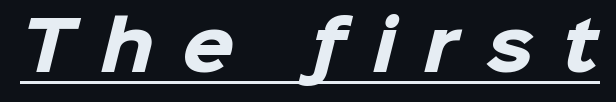
{"serif": "no", "bold": "yes", "weight": "heavy", "width": "normal", "stroke_contrast": "low", "x_height": "medium", "monospaced": "no", "underline": "yes", "letter_spacing": "wide", "letter_spacing_em": 0.42, "glyph_px": 67}
